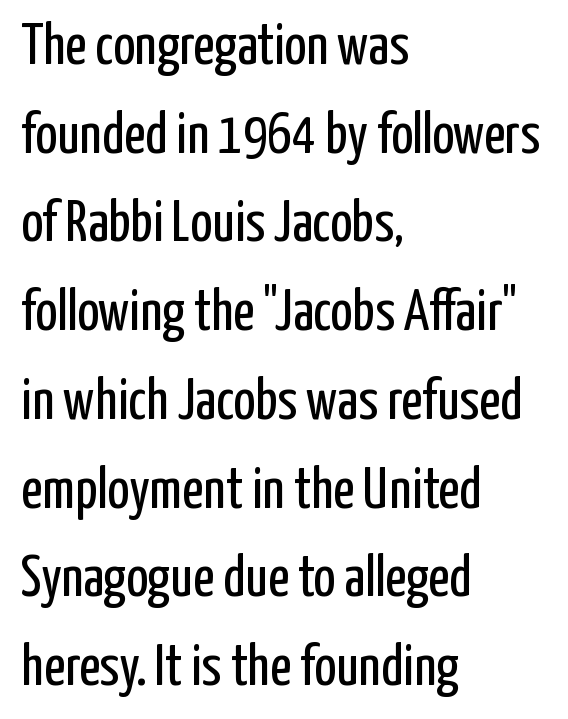
{"serif": "no", "italic": "no", "bold": "no", "weight": "regular", "width": "condensed", "stroke_contrast": "low", "x_height": "medium", "monospaced": "no", "underline": "no", "align": "left", "line_spacing": "normal", "line_spacing_ratio": 1.53, "letter_spacing": "normal", "letter_spacing_em": 0.0, "glyph_px": 58}
